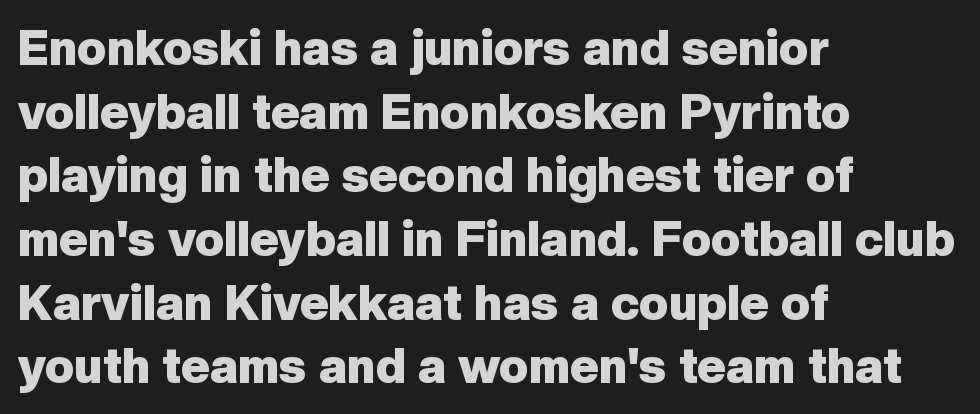
The image shows 49 px heavy sans-serif type, upright; set left-aligned, normal line spacing (1.3x), normal letter spacing, not underlined; low stroke contrast and a medium x-height.
